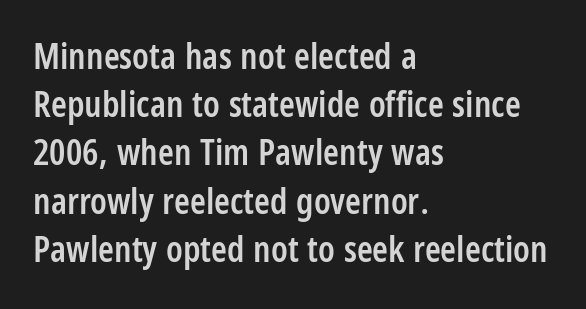
Q: Is the text bold? A: Semi-bold.
Q: Is the text italic (slanted)? A: No, it is upright.
Q: Is the typeface a serif or a sans-serif typeface? A: Sans-serif.
Q: Is the text underlined? A: No.
Q: How is the paragraph aligned? A: Left-aligned.
Q: Is the spacing between letters normal or unusually wide? A: Normal.
Q: Is the spacing between lines tight, normal or loose? A: Normal.
Q: Width (condensed, normal, or wide)? A: Condensed.
Q: Stroke contrast? A: Low.
Q: x-height? A: Large.
Q: Monospaced? A: No.
